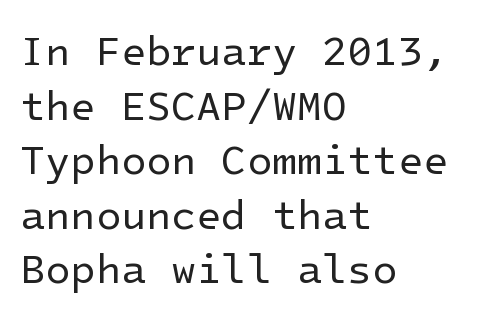
The image shows 41 px regular-weight sans-serif type, upright; set left-aligned, normal line spacing (1.33x), normal letter spacing, not underlined; low stroke contrast and a medium x-height.
